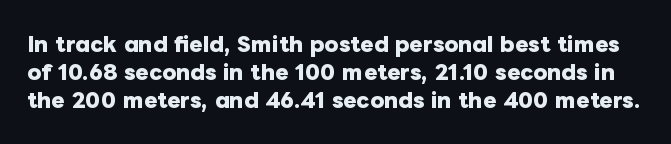
The words here are not underlined. Students, note that the glyphs here touch the page at normal intervals. These lines were composed using upright roman letters. Caption: bold face, heavy strokes.
